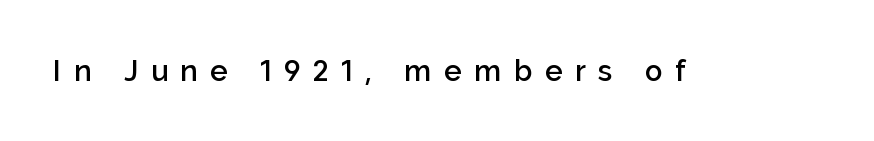
Q: Is the text bold? A: Semi-bold.
Q: Is the text italic (slanted)? A: No, it is upright.
Q: Is the typeface a serif or a sans-serif typeface? A: Sans-serif.
Q: Is the text underlined? A: No.
Q: Is the spacing between letters normal or unusually wide? A: Unusually wide.
Q: Width (condensed, normal, or wide)? A: Normal.
Q: Stroke contrast? A: Low.
Q: x-height? A: Medium.
Q: Monospaced? A: No.
